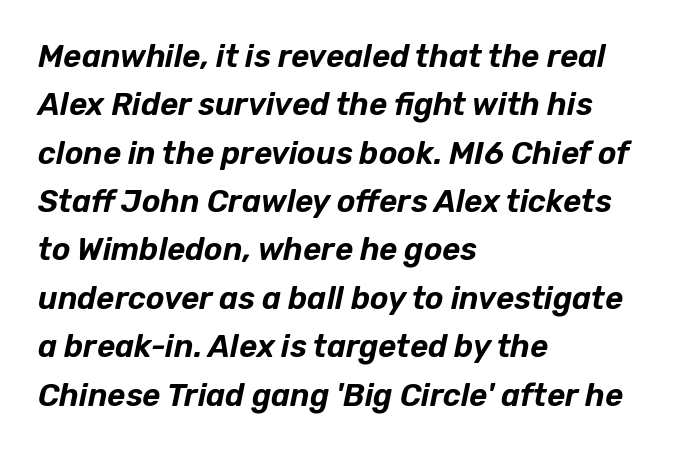
The image shows 31 px text type, italic (leaning right); set left-aligned, normal line spacing (1.56x), normal letter spacing, not underlined; low stroke contrast and a medium x-height.
